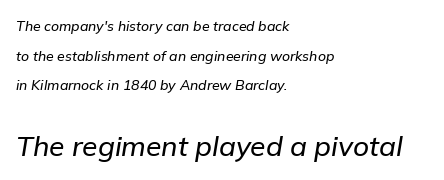
The rendering enlarges the type as you move from the upper chunk to the lower. The strip under each line holds only bare page. Observe the lean: these are italic letterforms. The ragged edge is on the right, which tells us the setting is flush left. Spacing verdict: proportional, widths tailored to each character. Students, observe: this is what heavily led, spacious text looks like.
